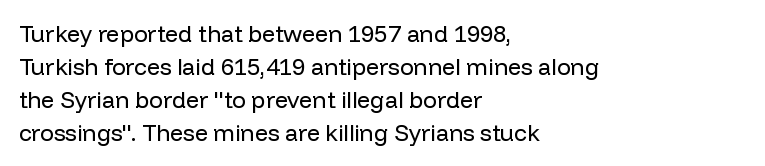
The image shows 23 px text type, upright; set left-aligned, normal line spacing (1.43x), normal letter spacing, not underlined.
